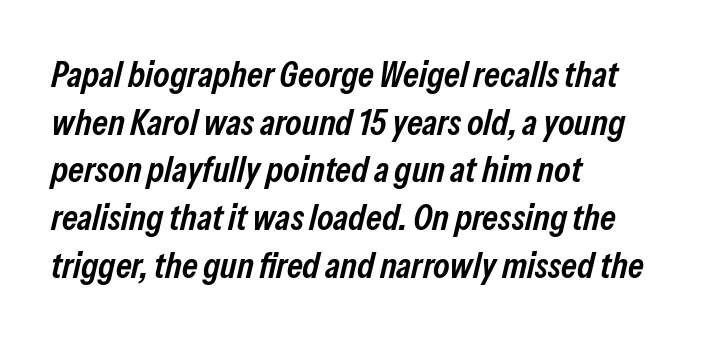
Q: Is the text bold? A: Semi-bold.
Q: Is the text italic (slanted)? A: Yes, it leans right by about 13 degrees.
Q: Is the text underlined? A: No.
Q: How is the paragraph aligned? A: Left-aligned.
Q: Is the spacing between letters normal or unusually wide? A: Normal.
Q: Is the spacing between lines tight, normal or loose? A: Normal.
Q: Width (condensed, normal, or wide)? A: Condensed.
Q: Stroke contrast? A: Low.
Q: x-height? A: Medium.
Q: Monospaced? A: No.
